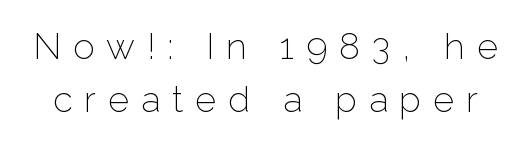
The image shows 36 px light sans-serif type, upright; set normal line spacing (1.46x), unusually wide letter spacing (+0.33 em), not underlined; low stroke contrast and a medium x-height.
